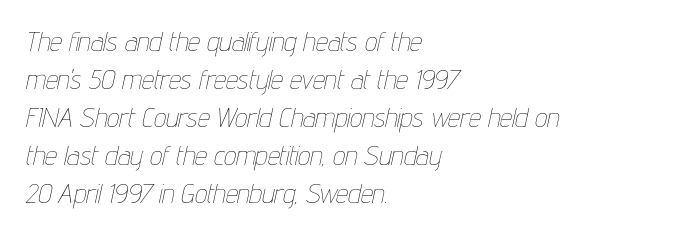
{"italic": "yes", "lean": "right", "slant_degrees": 12, "bold": "no", "underline": "no", "align": "left", "line_spacing": "normal", "line_spacing_ratio": 1.41, "letter_spacing": "normal", "letter_spacing_em": 0.0, "glyph_px": 27}
